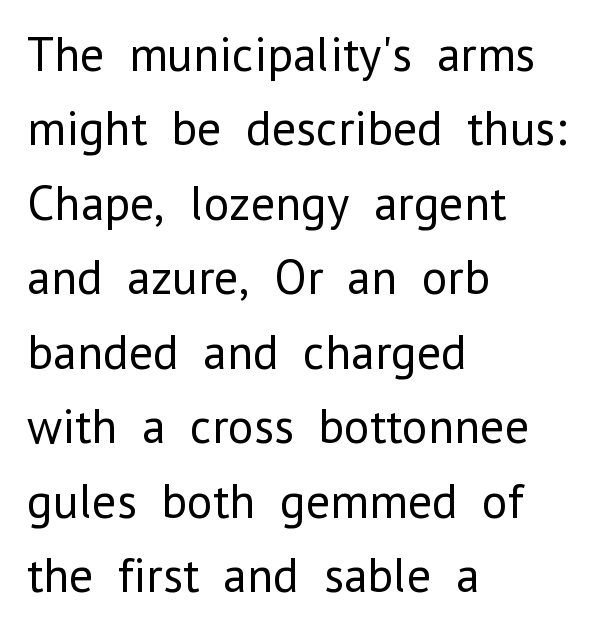
{"serif": "no", "italic": "no", "bold": "no", "weight": "regular", "width": "normal", "stroke_contrast": "low", "x_height": "medium", "monospaced": "no", "underline": "no", "align": "left", "line_spacing": "normal", "line_spacing_ratio": 1.52, "letter_spacing": "normal", "letter_spacing_em": 0.0, "glyph_px": 49}
